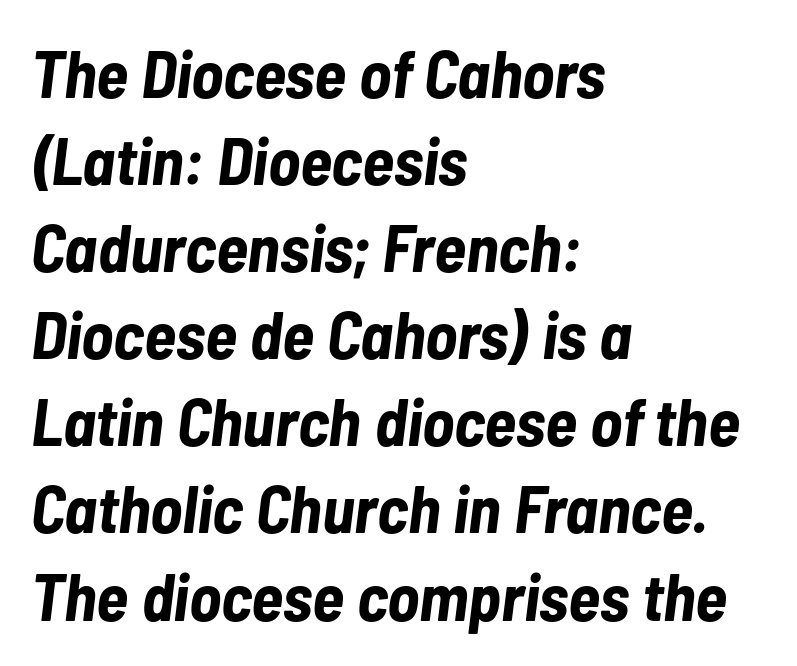
Beneath every word, the page is bare. The tracking reads as untouched default to a designer's eye. The face used here has the dense, thick strokes of a bold. Proportional: the letters do not fall into vertical columns.
